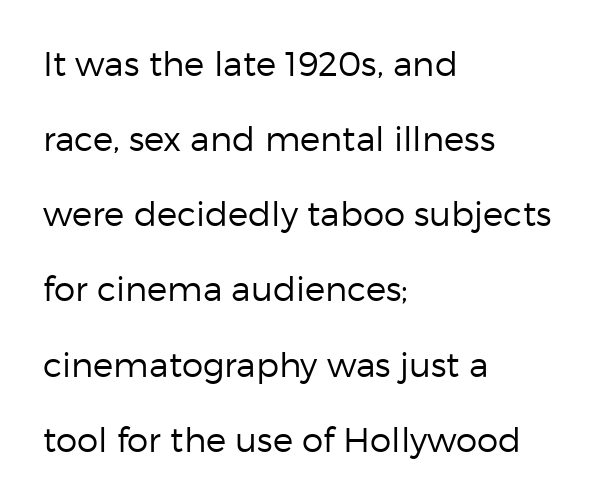
The image shows 34 px regular-weight sans-serif type, upright; set left-aligned, loose line spacing (2.21x), normal letter spacing, not underlined; low stroke contrast and a medium x-height.
